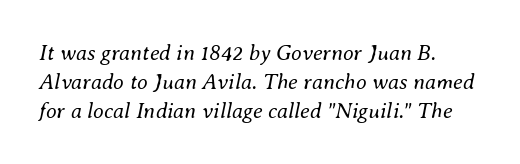
The image shows 22 px text type, italic (leaning right); set left-aligned, normal line spacing (1.32x), normal letter spacing, not underlined.
